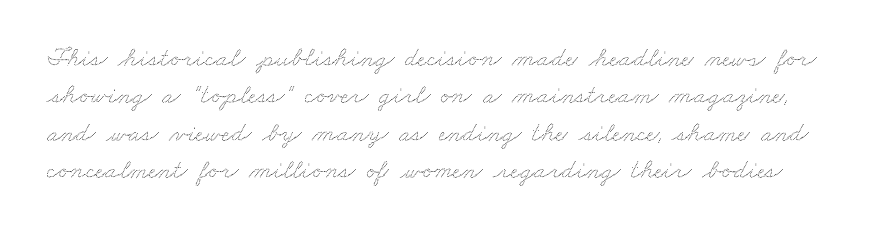
Quick note: underline off. Standard letterfit; no display-style spreading of the glyphs. This block has exactly the height ordinary leading produces.
